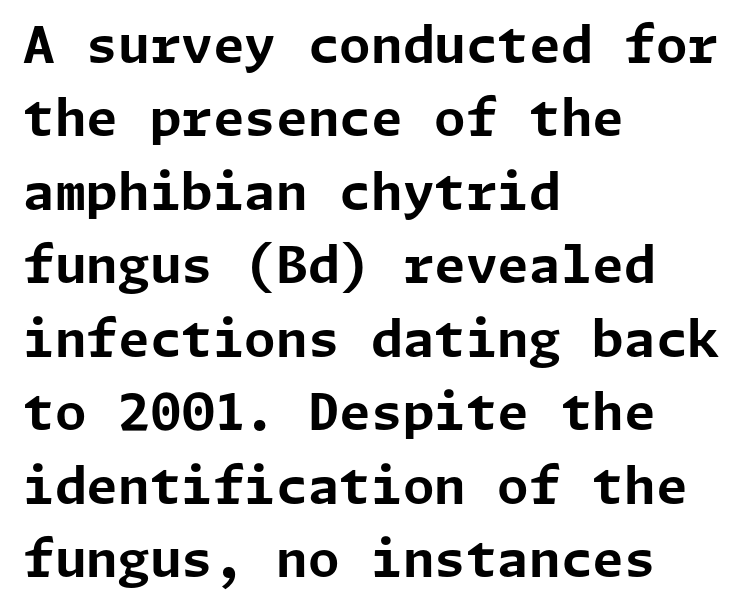
Does the copy run flush right? No — it runs flush left. Characters remain perfectly vertical along every line. Honestly, the row spacing looks completely unremarkable. No extra tracking has been applied to these lines. The glyphs in this specimen are sans serif. The sample has been set heavy, in full bold.
